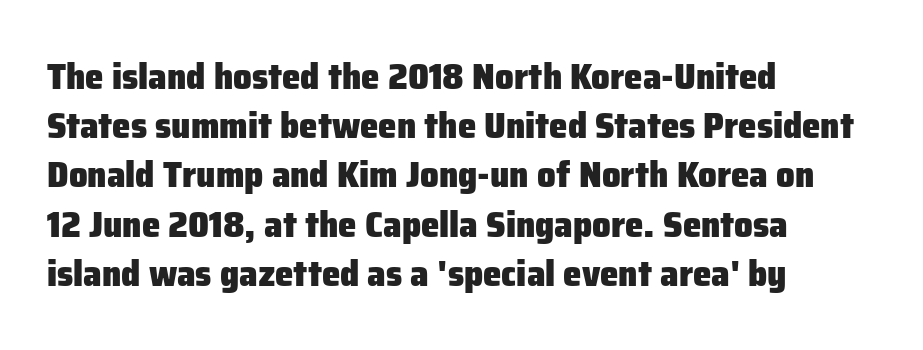
The rendering shows plain stroke endings on the letterforms — a sans-serif design. Here the glyphs are tracked normally, forming tight word shapes. The lines sit at an ordinary, default distance from one another. The gap between lines stays unmarked. Does the copy run flush right? No — it runs flush left. Proportional: the letters do not fall into vertical columns.
